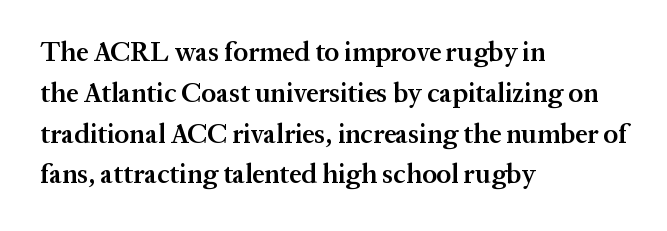
The image shows 27 px text type, upright; set left-aligned, normal line spacing (1.51x), normal letter spacing, not underlined.
